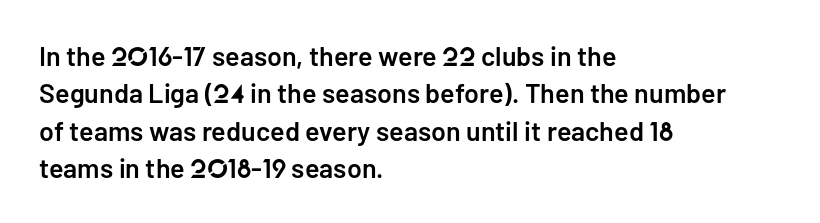
Rendered with straight, roman letterforms. This is moderately heavy type, rendered in semibold. Unmarked baselines from the first word to the last. If you measured baseline to baseline, you'd find a middling distance. Each word holds together tightly as a unit, with standard inter-letter gaps. Teacher's note: observe the even left margin — that is flush-left alignment.
